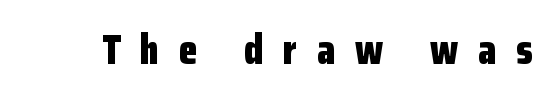
The image shows 42 px bold, condensed sans-serif type, upright; set unusually wide letter spacing (+0.47 em), not underlined; low stroke contrast and a medium x-height.
